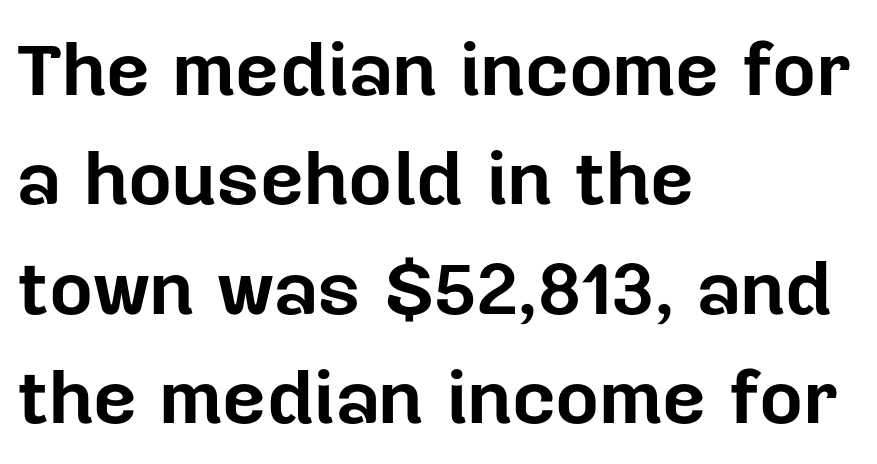
The rendering anchors every line to the left-hand side. Lines of text with bare space underneath. Reading down the column, the eye jumps a familiar distance to each next line. The face used here is proportionally spaced, like ordinary book or web type. The passage shown is typeset with a sans-serif family. Nope, not italic — everything's standing straight.
